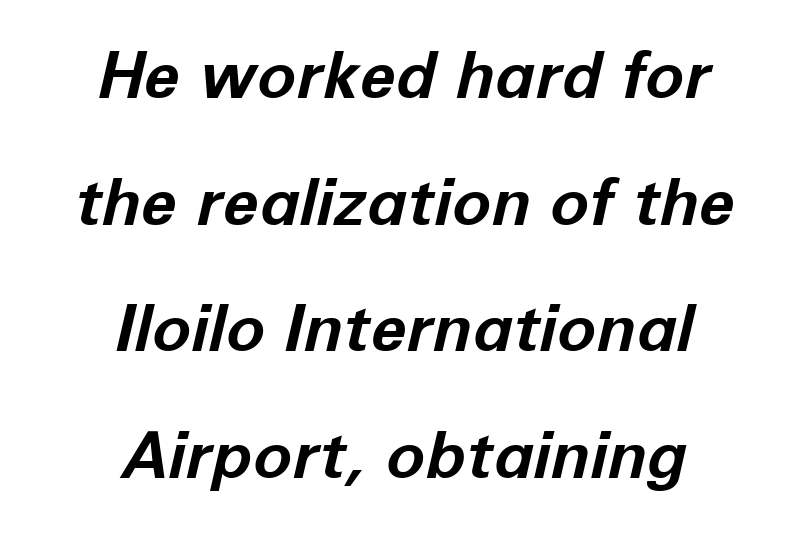
Q: Is the text bold? A: Yes.
Q: Is the text italic (slanted)? A: Yes, it leans right by about 12 degrees.
Q: Is the text underlined? A: No.
Q: How is the paragraph aligned? A: Centered.
Q: Is the spacing between letters normal or unusually wide? A: Normal.
Q: Is the spacing between lines tight, normal or loose? A: Loose.
Q: Width (condensed, normal, or wide)? A: Normal.
Q: Stroke contrast? A: Low.
Q: x-height? A: Medium.
Q: Monospaced? A: No.
